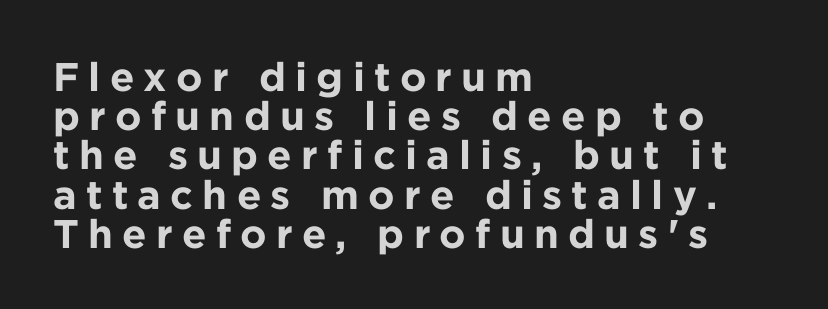
Line spacing here is tight. Typesetter's note: full bold, strokes at maximum text heaviness. The gap between lines stays unmarked. All the whitespace from short lines collects on the right. Designer's note — italics off, roman on.
